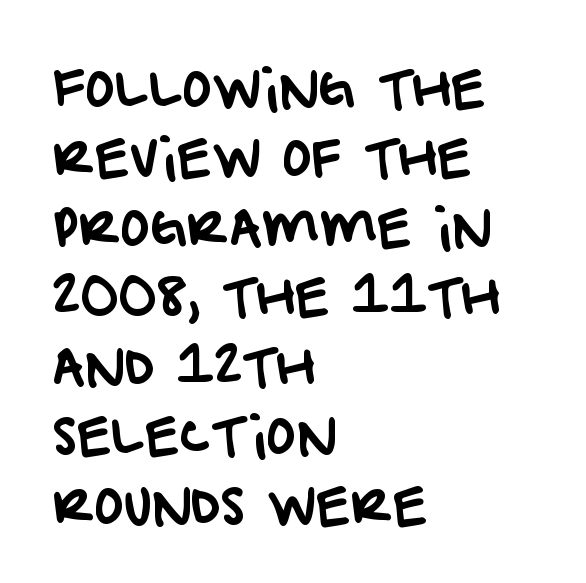
Q: Is the typeface a serif or a sans-serif typeface? A: Sans-serif.
Q: Is the text underlined? A: No.
Q: How is the paragraph aligned? A: Left-aligned.
Q: Is the spacing between letters normal or unusually wide? A: Normal.
Q: Is the spacing between lines tight, normal or loose? A: Normal.
Q: Width (condensed, normal, or wide)? A: Normal.
Q: Stroke contrast? A: Low.
Q: x-height? A: Large.
Q: Monospaced? A: No.
